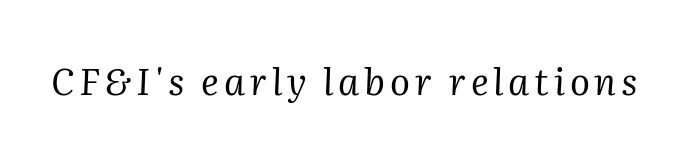
Q: Is the text bold? A: No.
Q: Is the text italic (slanted)? A: Yes, it leans right by about 2 degrees.
Q: Is the typeface a serif or a sans-serif typeface? A: Serif.
Q: Is the text underlined? A: No.
Q: Width (condensed, normal, or wide)? A: Normal.
Q: Stroke contrast? A: Medium.
Q: x-height? A: Medium.
Q: Monospaced? A: No.
